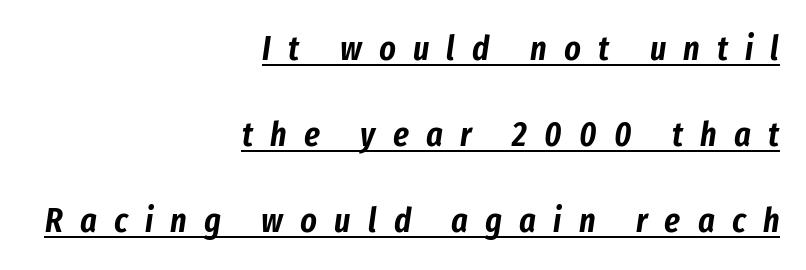
The line-height multiplier appears high, well above default. Honestly, the underline is the first thing you notice here. Character widths vary here, with narrow letters taking less room than wide ones. Characters follow at a spacing far wider than the type designer built in. This sample uses an oblique cut, with every glyph tilted off the vertical.
